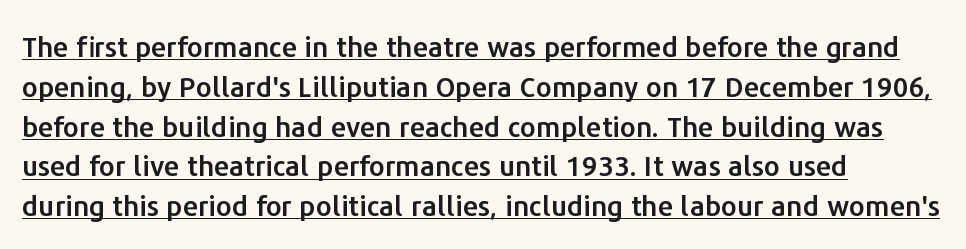
Line spacing here is normal. Inter-character spacing is left at the font's built-in metrics. Type style note: lacks serifs. The paragraph has a hard left edge and a soft right edge.
